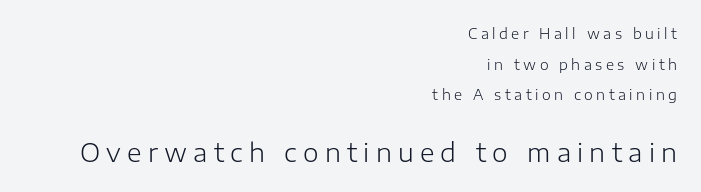
Q: Is the text bold? A: No.
Q: Is the text italic (slanted)? A: No, it is upright.
Q: Is the text underlined? A: No.
Q: How is the paragraph aligned? A: Right-aligned.
Q: Is the spacing between letters normal or unusually wide? A: Unusually wide.
Q: Is the spacing between lines tight, normal or loose? A: Loose.
Q: Which block of text is set in a larger size, the first (top) or the second (bottom)? A: The second (bottom) one.
